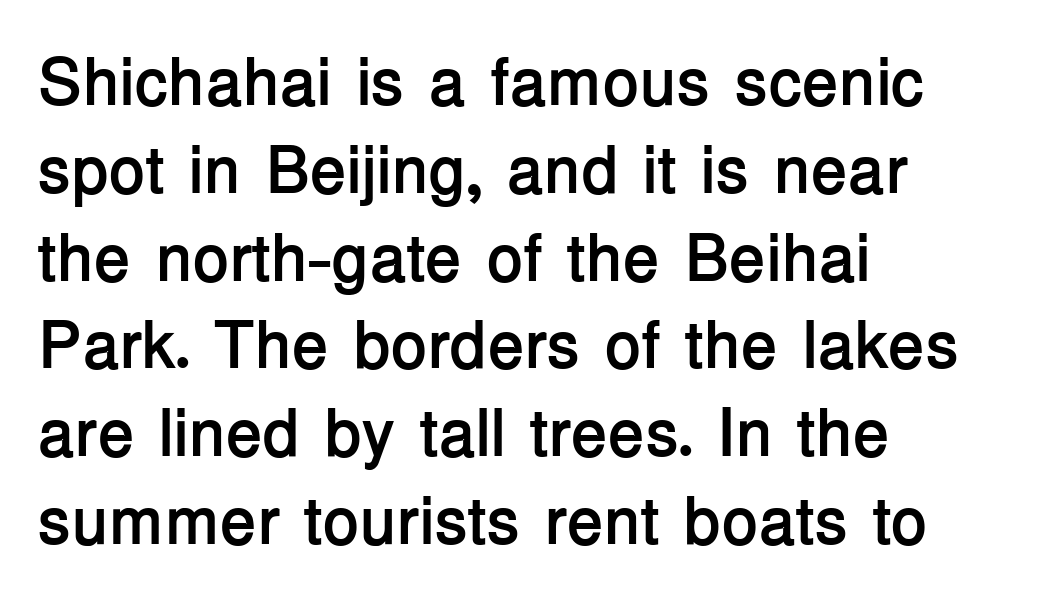
{"serif": "no", "italic": "no", "bold": "yes", "weight": "semibold", "width": "normal", "stroke_contrast": "low", "x_height": "medium", "monospaced": "no", "underline": "no", "align": "left", "line_spacing": "normal", "line_spacing_ratio": 1.31, "letter_spacing": "normal", "letter_spacing_em": 0.0, "glyph_px": 67}
